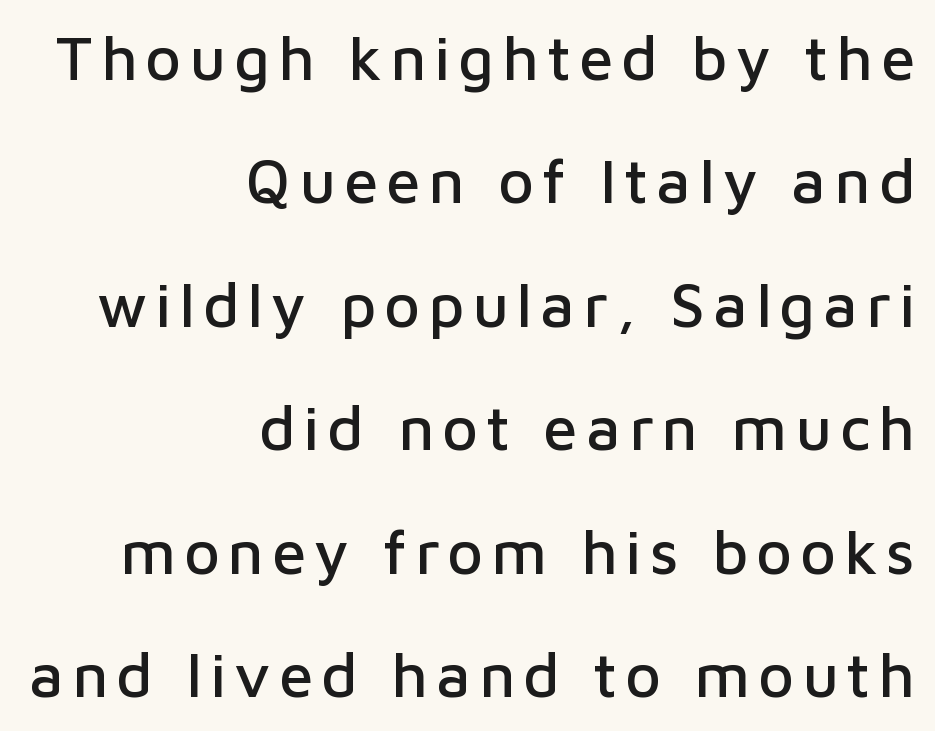
Visually the block forms a straight wall on the right and a jagged coastline on the left. Note the varied advance widths — an 'i' is clearly narrower than an 'm'. A sans-serif font was chosen for this passage. This block would shrink considerably if given ordinary leading; it's expanded now. Underlining? Definitely not there. Upright lettering throughout.
